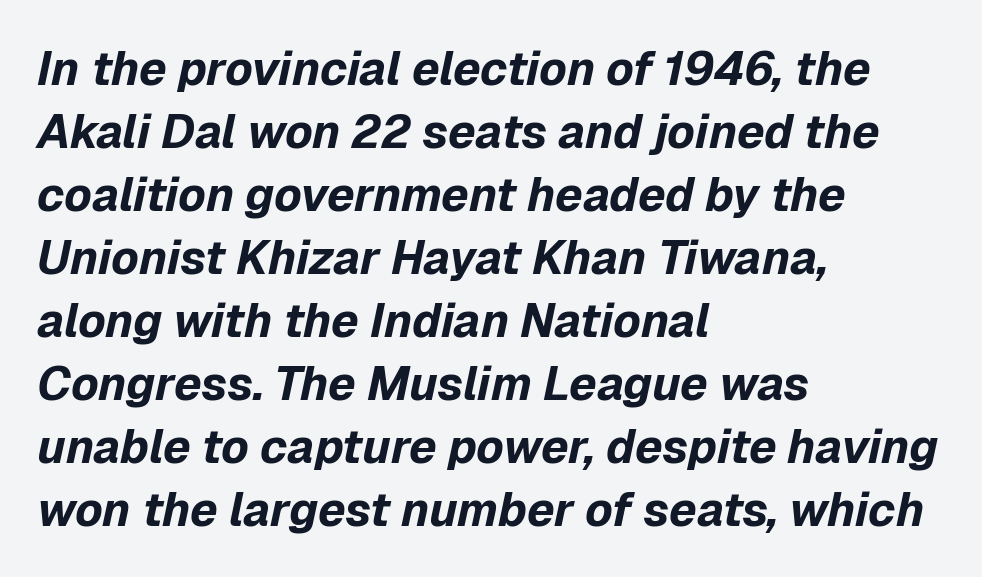
{"italic": "yes", "lean": "right", "slant_degrees": 12, "bold": "yes", "weight": "bold", "width": "normal", "stroke_contrast": "low", "x_height": "medium", "monospaced": "no", "underline": "no", "align": "left", "line_spacing": "normal", "line_spacing_ratio": 1.34, "letter_spacing": "normal", "letter_spacing_em": 0.0, "glyph_px": 47}
